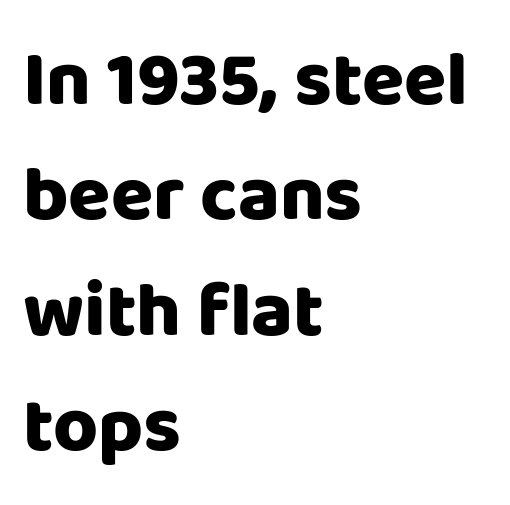
Q: Is the text bold? A: Yes.
Q: Is the text italic (slanted)? A: No, it is upright.
Q: Is the typeface a serif or a sans-serif typeface? A: Sans-serif.
Q: Is the text underlined? A: No.
Q: How is the paragraph aligned? A: Left-aligned.
Q: Is the spacing between letters normal or unusually wide? A: Normal.
Q: Is the spacing between lines tight, normal or loose? A: Normal.
Q: Width (condensed, normal, or wide)? A: Normal.
Q: Stroke contrast? A: Low.
Q: x-height? A: Large.
Q: Monospaced? A: No.
